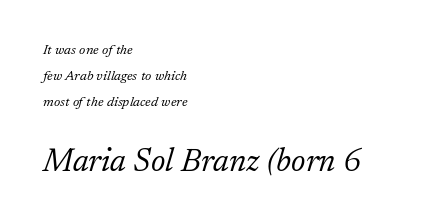
Q: Is the text bold? A: No.
Q: Is the text italic (slanted)? A: Yes, it leans right by about 17 degrees.
Q: Is the typeface a serif or a sans-serif typeface? A: Serif.
Q: Is the text underlined? A: No.
Q: How is the paragraph aligned? A: Left-aligned.
Q: Is the spacing between letters normal or unusually wide? A: Normal.
Q: Which block of text is set in a larger size, the first (top) or the second (bottom)? A: The second (bottom) one.
Q: Width (condensed, normal, or wide)? A: Normal.
Q: Stroke contrast? A: Low.
Q: x-height? A: Medium.
Q: Monospaced? A: No.
